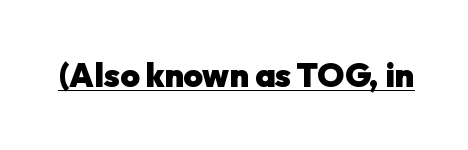
{"serif": "no", "italic": "no", "bold": "yes", "weight": "heavy", "width": "normal", "stroke_contrast": "low", "x_height": "medium", "monospaced": "no", "underline": "yes", "letter_spacing": "normal", "letter_spacing_em": 0.0, "glyph_px": 33}
